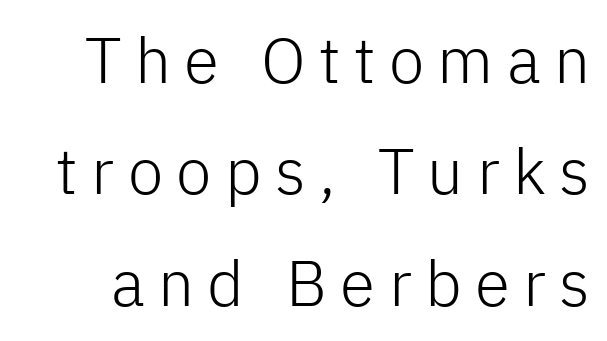
Q: Is the text bold? A: No.
Q: Is the text italic (slanted)? A: No, it is upright.
Q: Is the typeface a serif or a sans-serif typeface? A: Sans-serif.
Q: Is the text underlined? A: No.
Q: Is the spacing between letters normal or unusually wide? A: Unusually wide.
Q: Width (condensed, normal, or wide)? A: Normal.
Q: Stroke contrast? A: Low.
Q: x-height? A: Medium.
Q: Monospaced? A: No.
